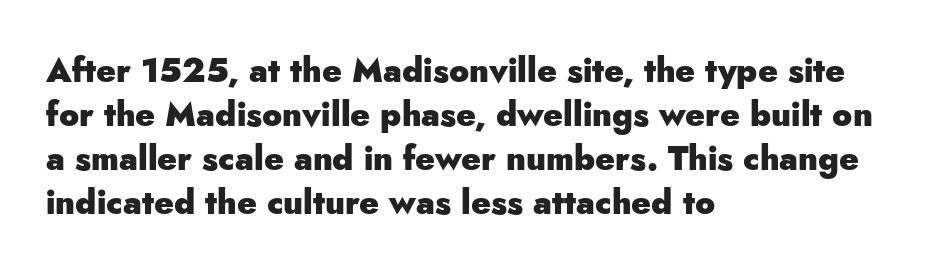
The image shows 33 px heavy sans-serif type, upright; set left-aligned, normal line spacing (1.33x), normal letter spacing, not underlined; low stroke contrast and a small x-height.
